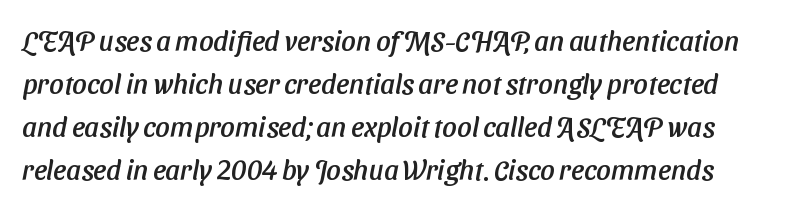
Rows of type keep a routine distance in the vertical direction. Rule under the text: the space is simply empty. Letterform terminals end flat and unadorned throughout the passage. You could not count columns in this text — the font is proportionally spaced. This rendering leaves character spacing at its baseline value.
